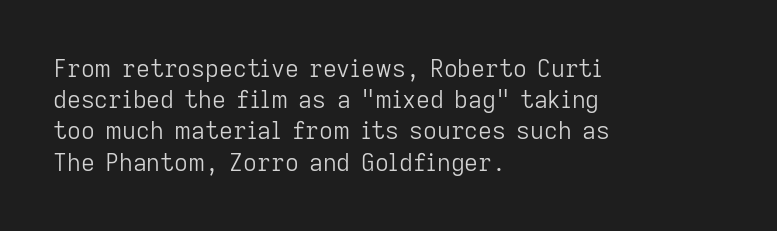
Q: Is the text bold? A: No.
Q: Is the text italic (slanted)? A: No, it is upright.
Q: Is the text underlined? A: No.
Q: How is the paragraph aligned? A: Left-aligned.
Q: Is the spacing between letters normal or unusually wide? A: Normal.
Q: Is the spacing between lines tight, normal or loose? A: Normal.
